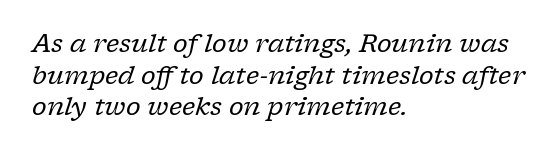
Nothing heavy about these letters — not bold at all. Students, observe: this is what conventionally led text looks like. Line starts are locked; line ends wander. What stands out about the letter spacing? Nothing — it is the standard amount.
